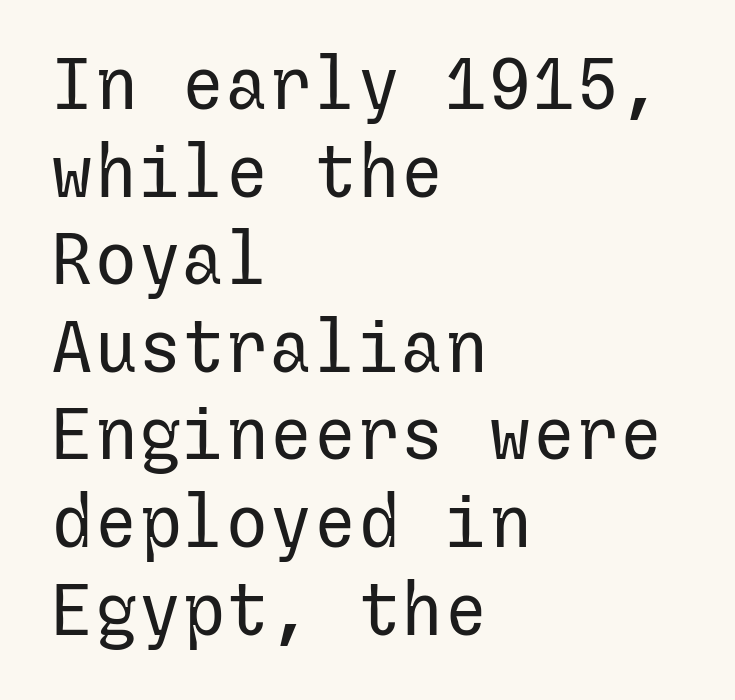
Q: Is the text bold? A: No.
Q: Is the text italic (slanted)? A: No, it is upright.
Q: Is the typeface a serif or a sans-serif typeface? A: Sans-serif.
Q: Is the text underlined? A: No.
Q: How is the paragraph aligned? A: Left-aligned.
Q: Is the spacing between letters normal or unusually wide? A: Normal.
Q: Width (condensed, normal, or wide)? A: Normal.
Q: Stroke contrast? A: Low.
Q: x-height? A: Medium.
